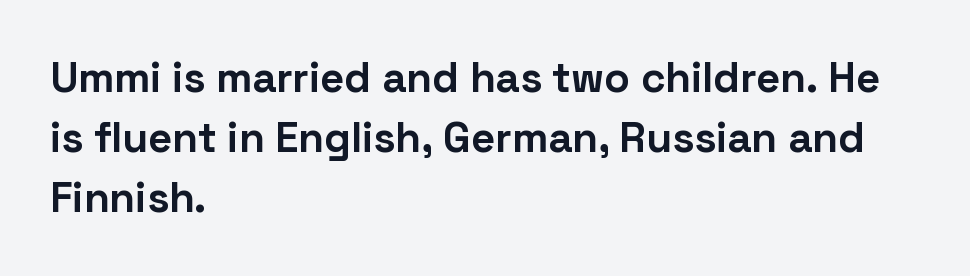
Q: Is the text bold? A: Yes.
Q: Is the text italic (slanted)? A: No, it is upright.
Q: Is the typeface a serif or a sans-serif typeface? A: Sans-serif.
Q: Is the text underlined? A: No.
Q: How is the paragraph aligned? A: Left-aligned.
Q: Is the spacing between letters normal or unusually wide? A: Normal.
Q: Is the spacing between lines tight, normal or loose? A: Normal.
Q: Width (condensed, normal, or wide)? A: Normal.
Q: Stroke contrast? A: Low.
Q: x-height? A: Medium.
Q: Monospaced? A: No.
